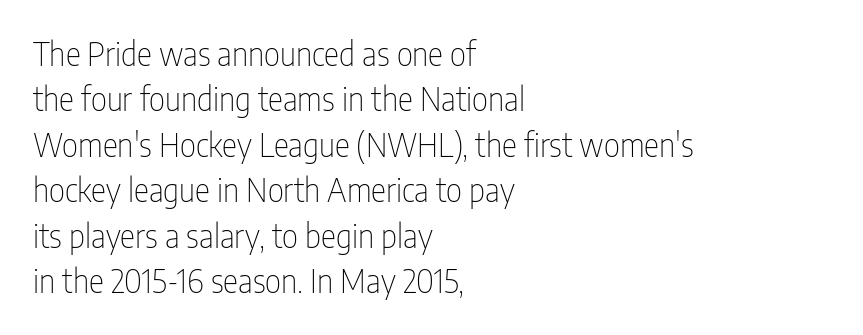
Q: Is the text bold? A: No.
Q: Is the text italic (slanted)? A: No, it is upright.
Q: Is the typeface a serif or a sans-serif typeface? A: Sans-serif.
Q: Is the text underlined? A: No.
Q: How is the paragraph aligned? A: Left-aligned.
Q: Is the spacing between letters normal or unusually wide? A: Normal.
Q: Is the spacing between lines tight, normal or loose? A: Normal.
Q: Width (condensed, normal, or wide)? A: Condensed.
Q: Stroke contrast? A: Low.
Q: x-height? A: Medium.
Q: Monospaced? A: No.
